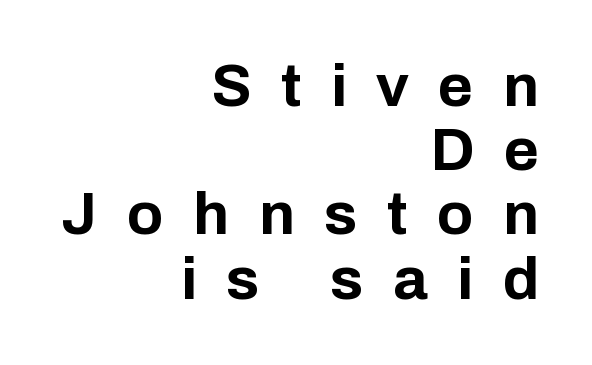
The leading is snug, giving the passage a crowded texture. A typesetter would mark this as roman, not italic. The characters look thick and weighty, a clear bold. The line texture is sparse and dotted thanks to wide tracking. Just letters on the line, the space beneath them empty. Which margin do the lines hug? The right one — the left edge is uneven.
